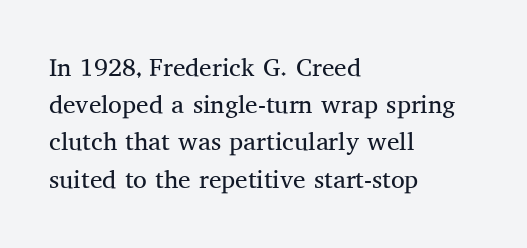
{"italic": "no", "bold": "no", "underline": "no", "align": "left", "line_spacing": "normal", "line_spacing_ratio": 1.49, "letter_spacing": "normal", "letter_spacing_em": 0.0, "glyph_px": 25}
